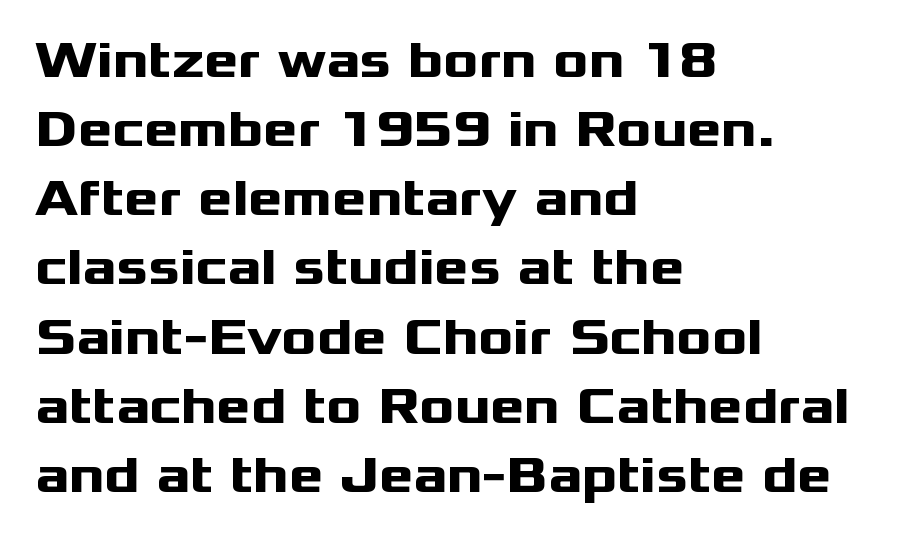
{"serif": "no", "italic": "no", "bold": "yes", "weight": "heavy", "width": "wide", "stroke_contrast": "medium", "x_height": "medium", "monospaced": "no", "underline": "no", "align": "left", "line_spacing": "normal", "line_spacing_ratio": 1.33, "letter_spacing": "normal", "letter_spacing_em": 0.0, "glyph_px": 52}
